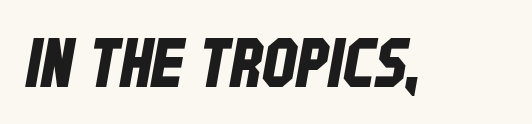
The image shows 68 px condensed sans-serif type; set normal letter spacing, not underlined; low stroke contrast and a large x-height.
